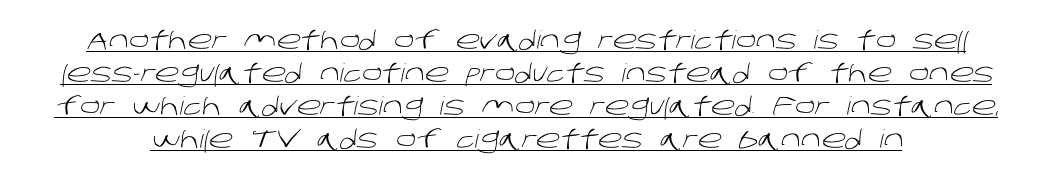
Q: Is the text bold? A: No.
Q: Is the text underlined? A: Yes.
Q: Is the spacing between letters normal or unusually wide? A: Normal.
Q: Is the spacing between lines tight, normal or loose? A: Normal.
